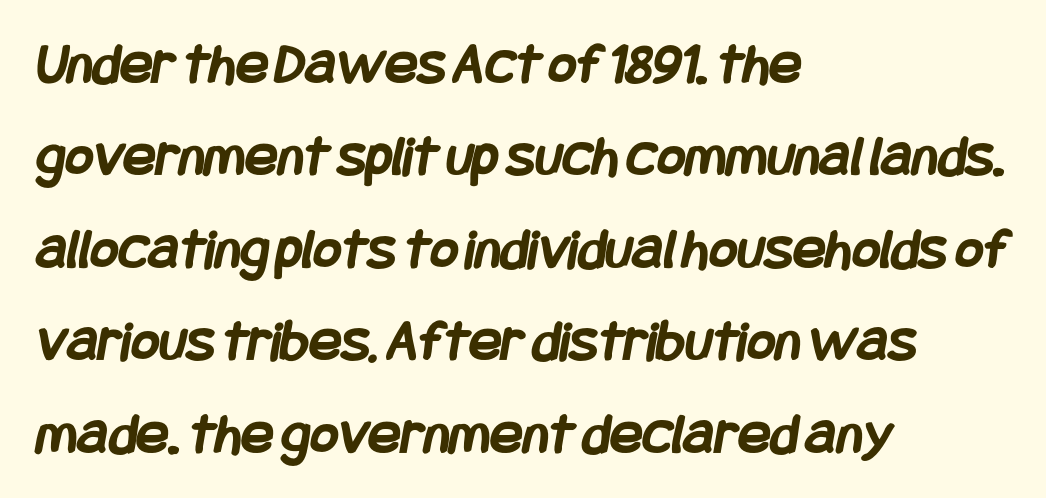
Q: Is the text bold? A: Yes.
Q: Is the typeface a serif or a sans-serif typeface? A: Sans-serif.
Q: Is the text underlined? A: No.
Q: How is the paragraph aligned? A: Left-aligned.
Q: Is the spacing between letters normal or unusually wide? A: Normal.
Q: Is the spacing between lines tight, normal or loose? A: Normal.
Q: Width (condensed, normal, or wide)? A: Condensed.
Q: Stroke contrast? A: Low.
Q: x-height? A: Large.
